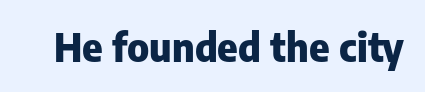
{"serif": "no", "italic": "no", "bold": "yes", "weight": "heavy", "width": "normal", "stroke_contrast": "low", "x_height": "medium", "monospaced": "no", "underline": "no", "letter_spacing": "normal", "letter_spacing_em": 0.0, "glyph_px": 39}
